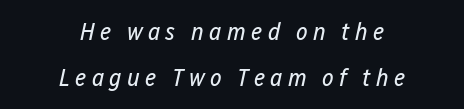
{"italic": "yes", "lean": "right", "slant_degrees": 12, "bold": "no", "underline": "no", "align": "center", "line_spacing_ratio": 1.84, "letter_spacing": "wide", "letter_spacing_em": 0.21, "glyph_px": 25}
